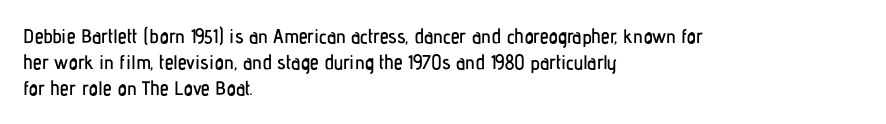
{"italic": "no", "underline": "no", "align": "left", "line_spacing": "normal", "line_spacing_ratio": 1.31, "letter_spacing": "normal", "letter_spacing_em": 0.0, "glyph_px": 20}
